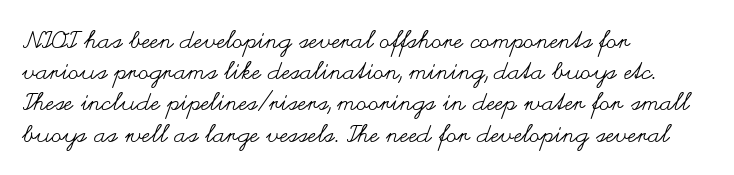
{"bold": "no", "underline": "no", "align": "left", "line_spacing": "normal", "line_spacing_ratio": 1.3, "letter_spacing": "normal", "letter_spacing_em": 0.0, "glyph_px": 24}
